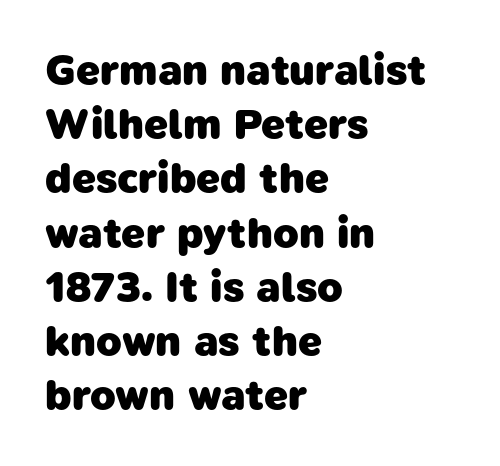
Q: Is the text bold? A: Yes.
Q: Is the typeface a serif or a sans-serif typeface? A: Sans-serif.
Q: Is the text underlined? A: No.
Q: How is the paragraph aligned? A: Left-aligned.
Q: Is the spacing between letters normal or unusually wide? A: Normal.
Q: Is the spacing between lines tight, normal or loose? A: Normal.
Q: Width (condensed, normal, or wide)? A: Normal.
Q: Stroke contrast? A: Low.
Q: x-height? A: Medium.
Q: Monospaced? A: No.
